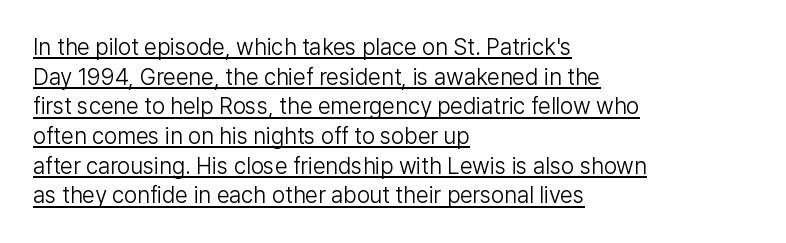
The image shows 23 px text type, upright; set left-aligned, normal line spacing (1.29x), normal letter spacing, underlined.
